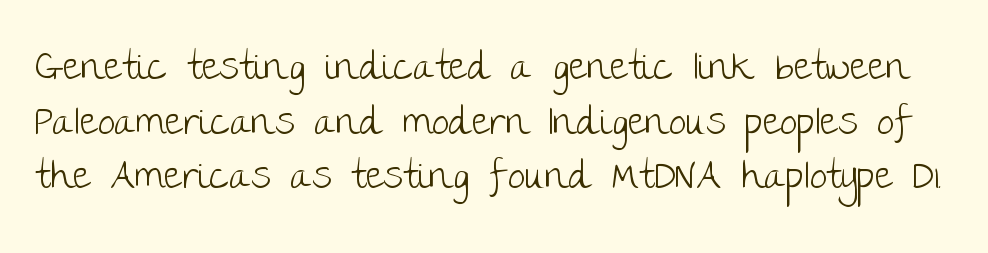
The font sits on the lighter half of the weight spectrum, regular included. Serifs: no, the terminals of the letterforms are clean. Is there any slant? The stems are plumb. Quick note: underline off. Successive baselines arrive at the customary interval. Tracking here is standard; glyphs follow each other at the usual distance.
